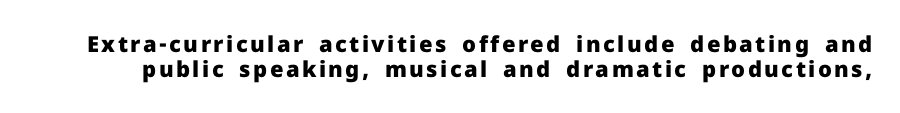
Q: Is the text bold? A: Yes.
Q: Is the text italic (slanted)? A: No, it is upright.
Q: Is the text underlined? A: No.
Q: Is the spacing between lines tight, normal or loose? A: Tight.
